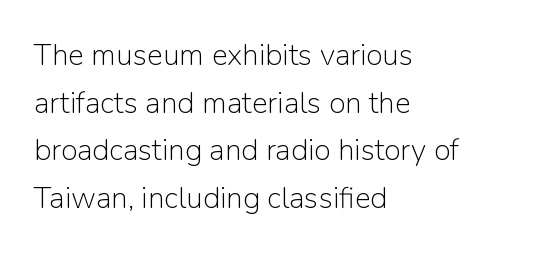
The image shows 30 px light sans-serif type, upright; set left-aligned, normal line spacing (1.59x), normal letter spacing, not underlined; low stroke contrast and a medium x-height.
